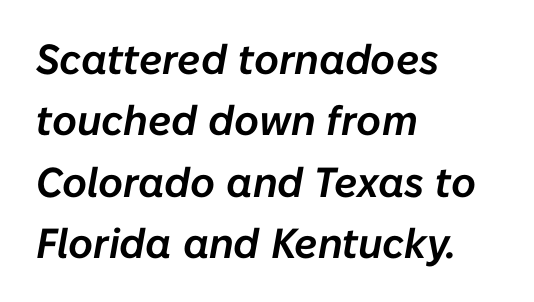
Horizontally, the lines are justified to the leading edge only. Here the designer chose a conventional face with non-uniform glyph widths. Beneath every word, the page is bare. The type is set solid horizontally, with unmodified tracking.
